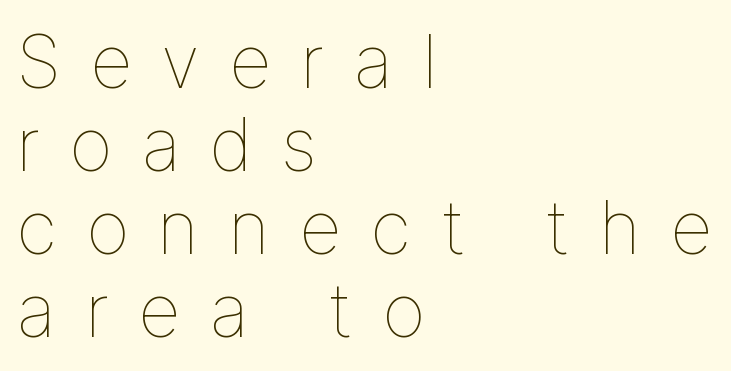
Nobody drew a line under any word here. The text block is weighted toward the left margin, trailing off unevenly rightward. This is roman type, the default non-slanted kind. Bold? No — there's no thickening of the strokes.
